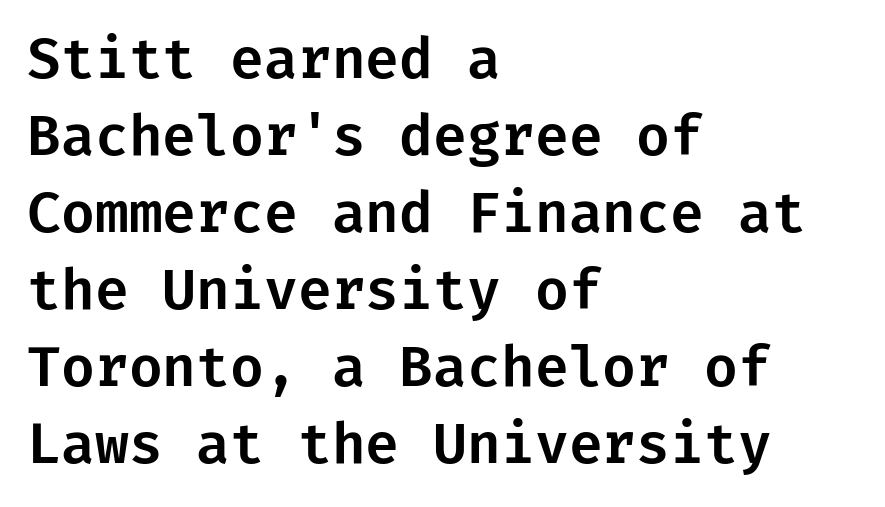
{"serif": "no", "italic": "no", "width": "normal", "stroke_contrast": "low", "x_height": "medium", "underline": "no", "align": "left", "line_spacing": "normal", "line_spacing_ratio": 1.4, "letter_spacing": "normal", "letter_spacing_em": 0.0, "glyph_px": 55}
